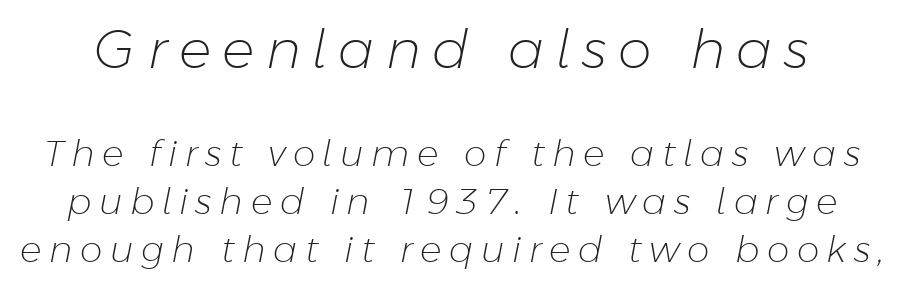
The image shows 54 px light type, italic (leaning right); set normal line spacing (1.33x), unusually wide letter spacing (+0.21 em), not underlined; the first (top) block is 1.5x larger; low stroke contrast and a medium x-height.
